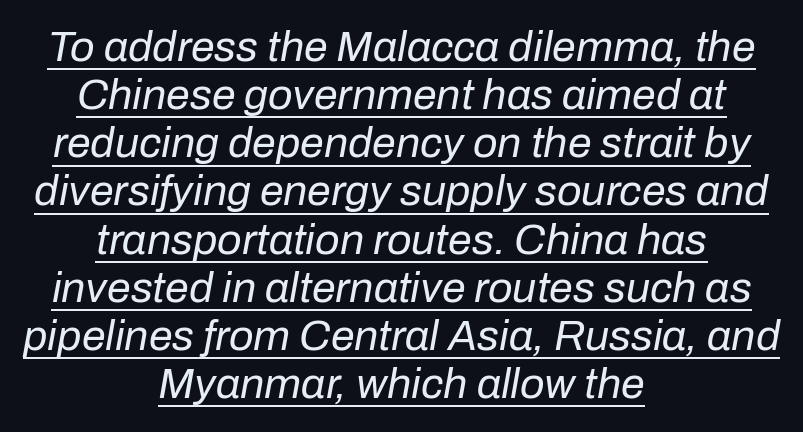
The image shows 43 px regular-weight type, italic (leaning right); set centered, tight line spacing (1.12x), normal letter spacing, underlined; low stroke contrast and a medium x-height.
